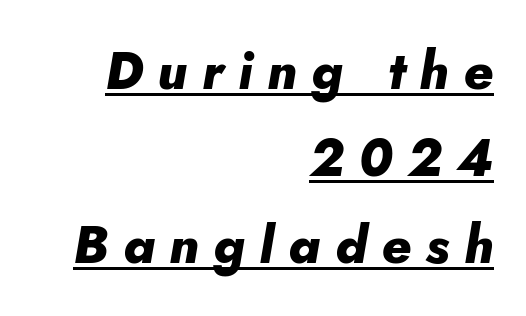
{"italic": "yes", "lean": "right", "slant_degrees": 10, "bold": "yes", "weight": "heavy", "width": "normal", "stroke_contrast": "low", "x_height": "small", "monospaced": "no", "underline": "yes", "align": "right", "line_spacing": "normal", "line_spacing_ratio": 1.67, "letter_spacing": "wide", "letter_spacing_em": 0.28, "glyph_px": 52}
